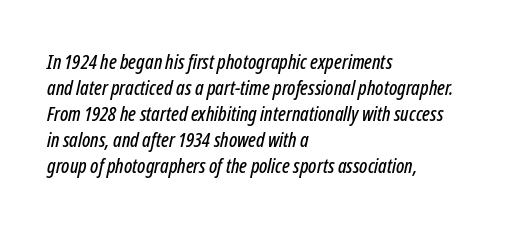
The image shows 20 px text type, italic (leaning right); set left-aligned, normal line spacing (1.3x), normal letter spacing, not underlined.
